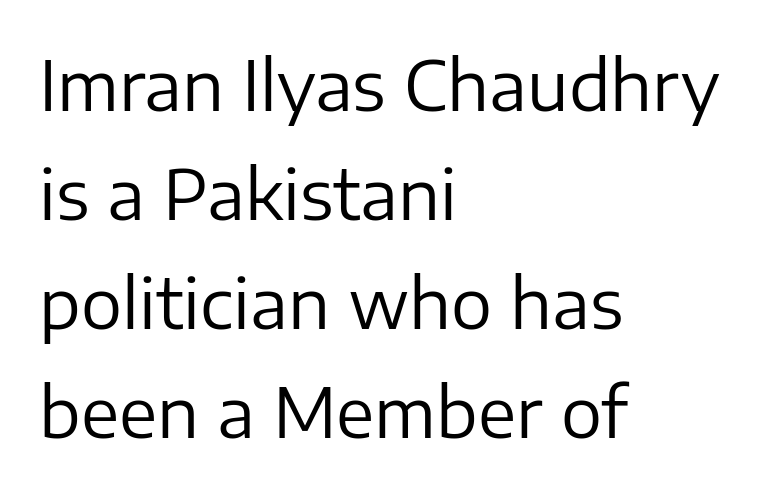
{"serif": "no", "italic": "no", "bold": "no", "weight": "regular", "width": "normal", "stroke_contrast": "low", "x_height": "medium", "monospaced": "no", "underline": "no", "align": "left", "line_spacing": "normal", "line_spacing_ratio": 1.58, "letter_spacing": "normal", "letter_spacing_em": 0.0, "glyph_px": 69}
